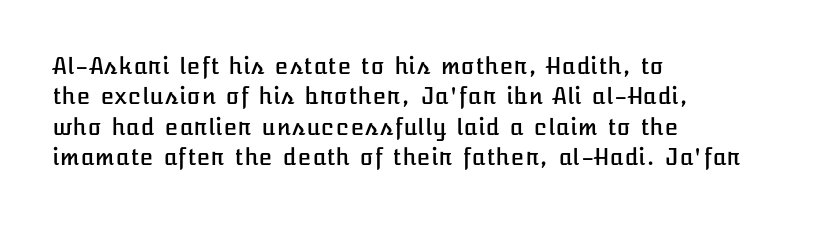
Descenders are the only things crossing below the line. The paragraph has a hard left edge and a soft right edge. Nothing unusual about the tracking: characters are spaced as the font intends. Vertically, the passage feels balanced, rows spaced as you'd expect. If you drew a line through each stem, it would be perfectly vertical.
